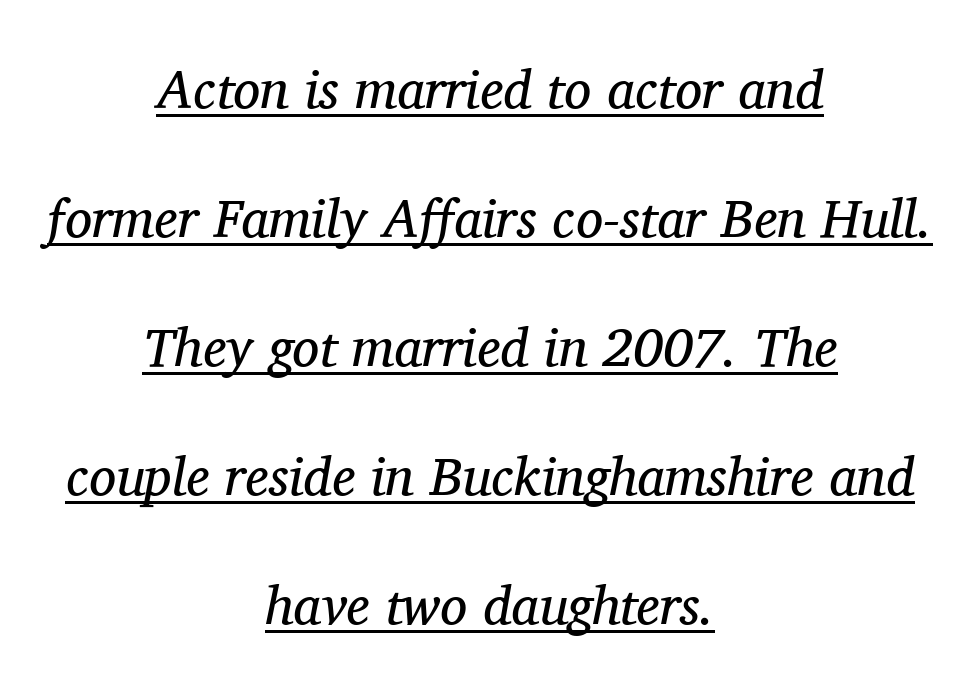
Q: Is the text bold? A: No.
Q: Is the text italic (slanted)? A: Yes, it leans right by about 11 degrees.
Q: Is the typeface a serif or a sans-serif typeface? A: Serif.
Q: Is the text underlined? A: Yes.
Q: How is the paragraph aligned? A: Centered.
Q: Is the spacing between letters normal or unusually wide? A: Normal.
Q: Is the spacing between lines tight, normal or loose? A: Loose.
Q: Width (condensed, normal, or wide)? A: Normal.
Q: Stroke contrast? A: Medium.
Q: x-height? A: Medium.
Q: Monospaced? A: No.
